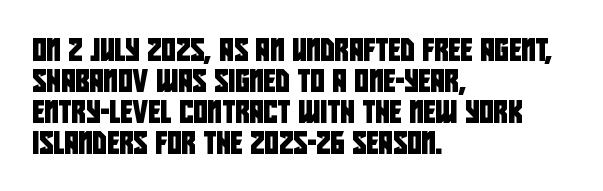
The image shows 22 px text type; set left-aligned, normal line spacing (1.41x), normal letter spacing, not underlined.
